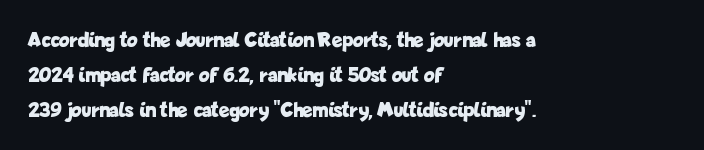
{"italic": "no", "bold": "yes", "underline": "no", "align": "left", "line_spacing": "normal", "line_spacing_ratio": 1.58, "letter_spacing": "normal", "letter_spacing_em": 0.0, "glyph_px": 22}
